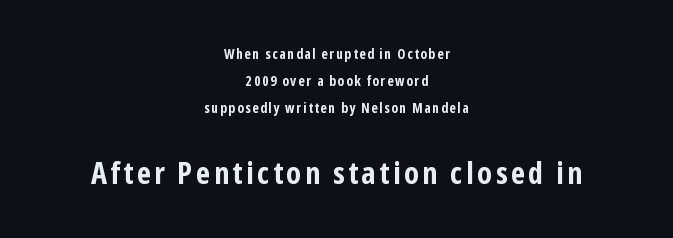
Q: Is the text bold? A: Yes.
Q: Is the text italic (slanted)? A: No, it is upright.
Q: Is the typeface a serif or a sans-serif typeface? A: Sans-serif.
Q: Is the text underlined? A: No.
Q: How is the paragraph aligned? A: Centered.
Q: Is the spacing between lines tight, normal or loose? A: Loose.
Q: Which block of text is set in a larger size, the first (top) or the second (bottom)? A: The second (bottom) one.
Q: Width (condensed, normal, or wide)? A: Condensed.
Q: Stroke contrast? A: Low.
Q: x-height? A: Medium.
Q: Monospaced? A: No.
